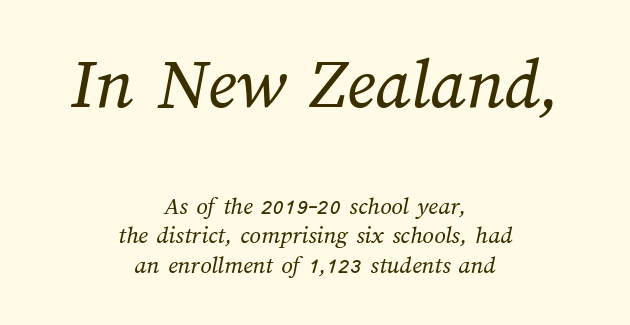
The block sitting higher on the canvas is the one with enlarged characters. The space directly below the letters is spotless. Look at the tracking — it's just the regular setting, nothing added. Note the varied advance widths — an 'i' is clearly narrower than an 'm'. The font is comparable to plain body text, perhaps lighter.
